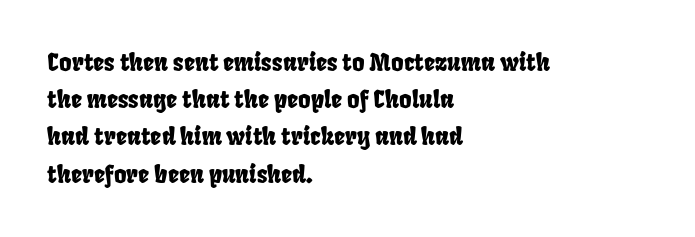
The lines in this sample share a left origin and differ only in where they stop. Evenly set lines give the paragraph a standard silhouette. The specimen omits any rule beneath the text block's lines. How are the letters spaced? Ordinarily, with no added tracking.
